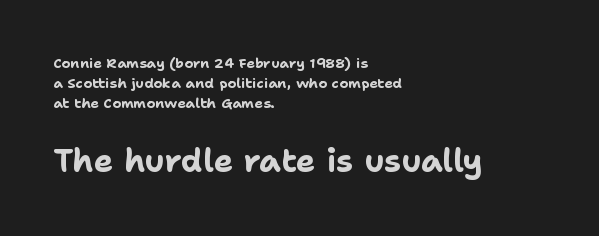
Plenty of ink on the page — the face is bold. This is the regular roman posture of the typeface. You could call the tracking neutral — neither tight nor loose. No word sits above an underline. Whoever set this made the second block the dominant, larger element.
